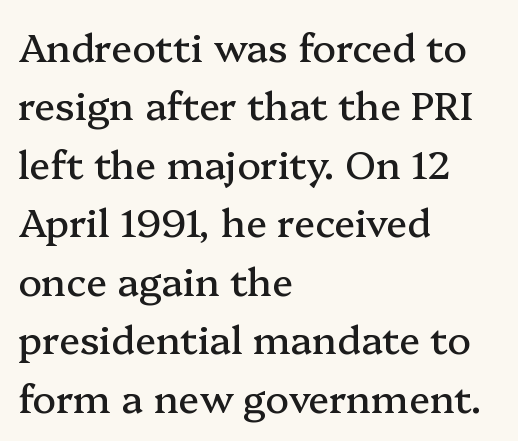
Varying glyph widths throughout — classic text-font behaviour. Decoration check: the copy has no underline. The face used here is rendered with its standard letterfit. The setting favours the left margin, as ordinary paragraphs usually do. I'd call this a serif setting — the letters wear small feet.
